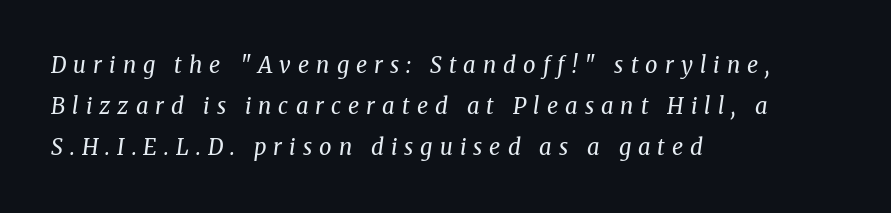
Q: Is the text bold? A: No.
Q: Is the text italic (slanted)? A: Yes, it leans right by about 8 degrees.
Q: Is the text underlined? A: No.
Q: How is the paragraph aligned? A: Left-aligned.
Q: Is the spacing between letters normal or unusually wide? A: Unusually wide.
